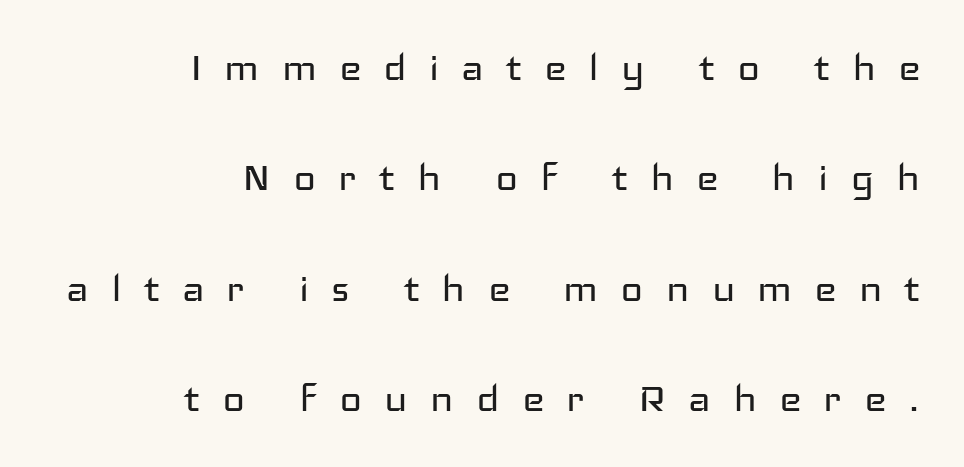
Q: Is the text bold? A: No.
Q: Is the text italic (slanted)? A: No, it is upright.
Q: Is the typeface a serif or a sans-serif typeface? A: Sans-serif.
Q: Is the text underlined? A: No.
Q: How is the paragraph aligned? A: Right-aligned.
Q: Is the spacing between letters normal or unusually wide? A: Unusually wide.
Q: Is the spacing between lines tight, normal or loose? A: Loose.
Q: Width (condensed, normal, or wide)? A: Wide.
Q: Stroke contrast? A: Low.
Q: x-height? A: Medium.
Q: Monospaced? A: No.
